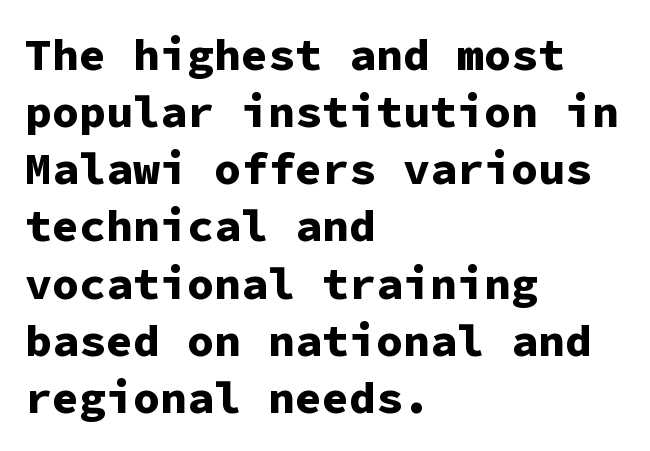
Q: Is the text bold? A: Yes.
Q: Is the text italic (slanted)? A: No, it is upright.
Q: Is the typeface a serif or a sans-serif typeface? A: Sans-serif.
Q: Is the text underlined? A: No.
Q: How is the paragraph aligned? A: Left-aligned.
Q: Is the spacing between letters normal or unusually wide? A: Normal.
Q: Is the spacing between lines tight, normal or loose? A: Normal.
Q: Width (condensed, normal, or wide)? A: Normal.
Q: Stroke contrast? A: Low.
Q: x-height? A: Medium.
Q: Monospaced? A: Yes.
